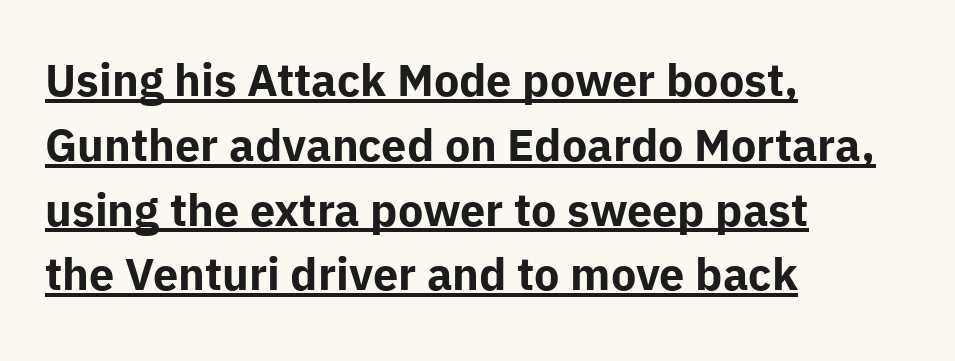
Q: Is the text bold? A: Yes.
Q: Is the text italic (slanted)? A: No, it is upright.
Q: Is the typeface a serif or a sans-serif typeface? A: Sans-serif.
Q: Is the text underlined? A: Yes.
Q: How is the paragraph aligned? A: Left-aligned.
Q: Is the spacing between letters normal or unusually wide? A: Normal.
Q: Is the spacing between lines tight, normal or loose? A: Normal.
Q: Width (condensed, normal, or wide)? A: Normal.
Q: Stroke contrast? A: Low.
Q: x-height? A: Medium.
Q: Monospaced? A: No.
